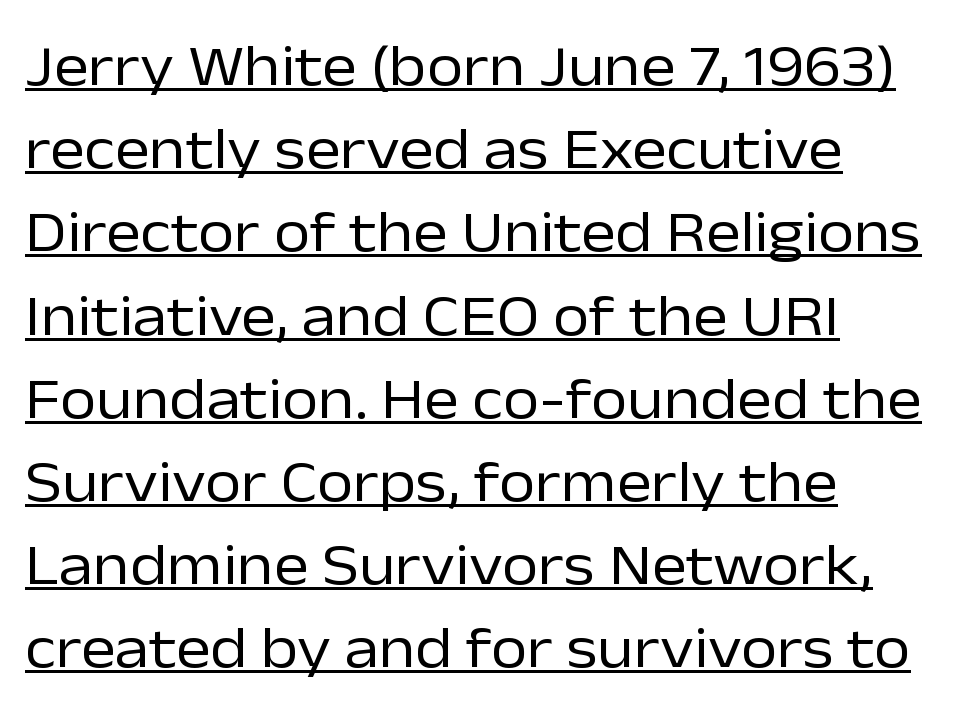
The typeface chosen for these lines omits serifs. Notice how a bar underscores the lettering throughout. This sample is left-justified, so line endings fall wherever the words run out. Look at the tracking — it's just the regular setting, nothing added. The strokes are not fattened; the text isn't bold. Varying glyph widths throughout — classic text-font behaviour.
